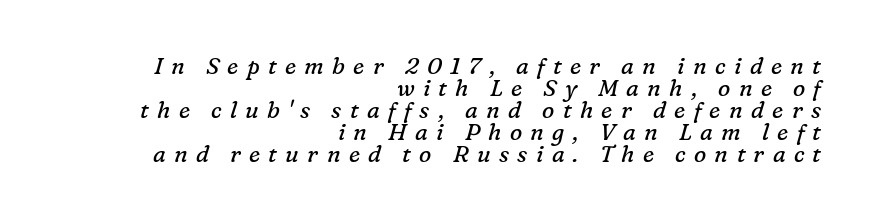
The image shows 23 px text type, italic (leaning right); set right-aligned, tight line spacing (0.96x), unusually wide letter spacing (+0.36 em), not underlined.
